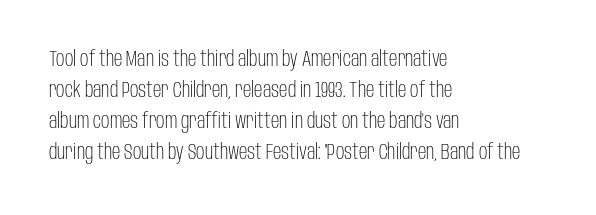
The image shows 21 px text type, upright; set left-aligned, normal line spacing (1.48x), normal letter spacing, not underlined.
